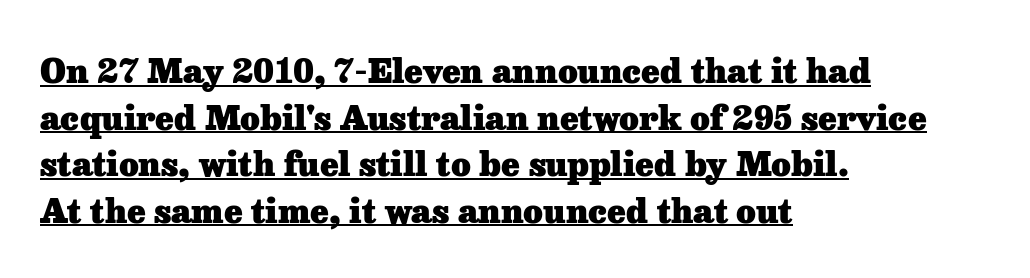
You could not count columns in this text — the font is proportionally spaced. Each new line begins a customary step beneath the previous one. In CSS terms this would be text-align: left. Students, this is bold: see how much ink each stroke carries.
